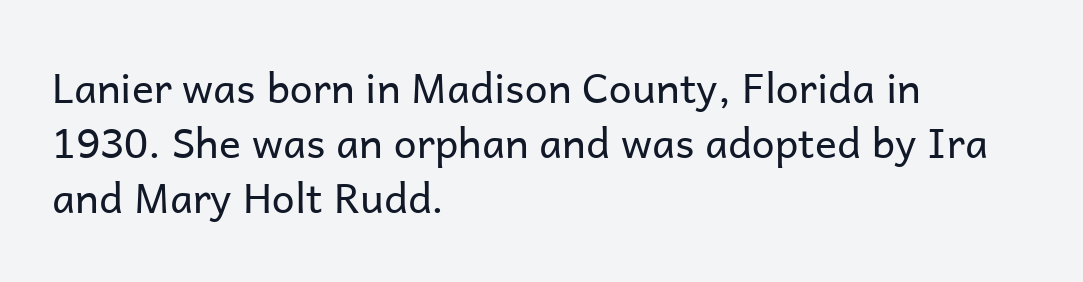
Q: Is the text bold? A: No.
Q: Is the text italic (slanted)? A: No, it is upright.
Q: Is the typeface a serif or a sans-serif typeface? A: Sans-serif.
Q: Is the text underlined? A: No.
Q: How is the paragraph aligned? A: Left-aligned.
Q: Is the spacing between letters normal or unusually wide? A: Normal.
Q: Is the spacing between lines tight, normal or loose? A: Normal.
Q: Width (condensed, normal, or wide)? A: Normal.
Q: Stroke contrast? A: Low.
Q: x-height? A: Medium.
Q: Monospaced? A: No.
